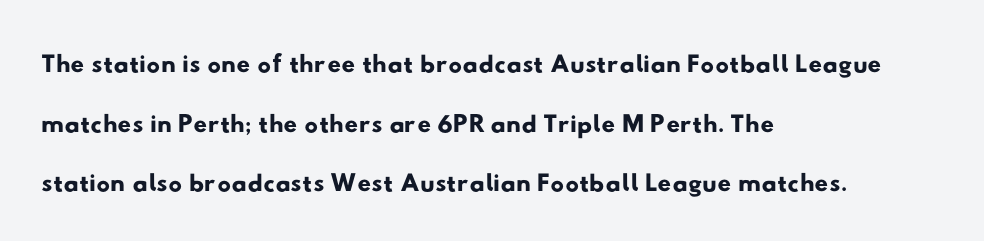
Q: Is the typeface a serif or a sans-serif typeface? A: Sans-serif.
Q: Is the text underlined? A: No.
Q: How is the paragraph aligned? A: Left-aligned.
Q: Is the spacing between letters normal or unusually wide? A: Normal.
Q: Is the spacing between lines tight, normal or loose? A: Normal.
Q: Width (condensed, normal, or wide)? A: Wide.
Q: Stroke contrast? A: Low.
Q: x-height? A: Small.
Q: Monospaced? A: No.
